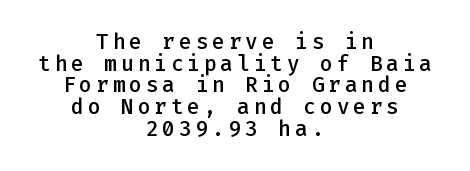
Q: Is the text bold? A: Semi-bold.
Q: Is the text italic (slanted)? A: No, it is upright.
Q: Is the text underlined? A: No.
Q: How is the paragraph aligned? A: Centered.
Q: Is the spacing between lines tight, normal or loose? A: Tight.
